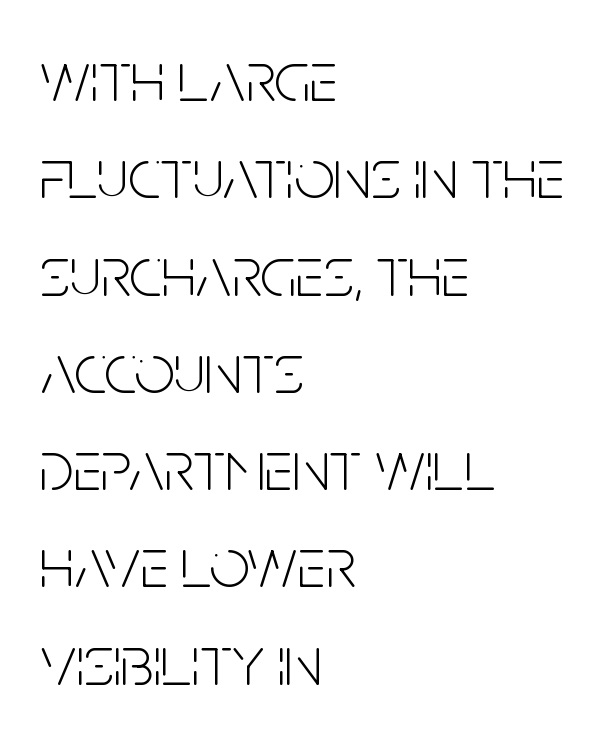
Q: Is the text bold? A: No.
Q: Is the text italic (slanted)? A: No, it is upright.
Q: Is the typeface a serif or a sans-serif typeface? A: Sans-serif.
Q: Is the text underlined? A: No.
Q: How is the paragraph aligned? A: Left-aligned.
Q: Is the spacing between letters normal or unusually wide? A: Normal.
Q: Is the spacing between lines tight, normal or loose? A: Normal.
Q: Width (condensed, normal, or wide)? A: Condensed.
Q: Stroke contrast? A: Low.
Q: x-height? A: Large.
Q: Monospaced? A: No.
